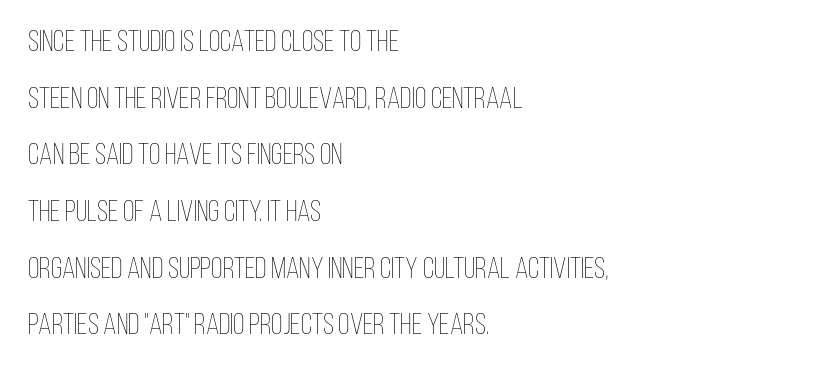
{"italic": "no", "bold": "no", "weight": "thin", "width": "condensed", "stroke_contrast": "low", "x_height": "large", "monospaced": "no", "underline": "no", "align": "left", "line_spacing_ratio": 1.89, "letter_spacing": "normal", "letter_spacing_em": 0.0, "glyph_px": 30}
